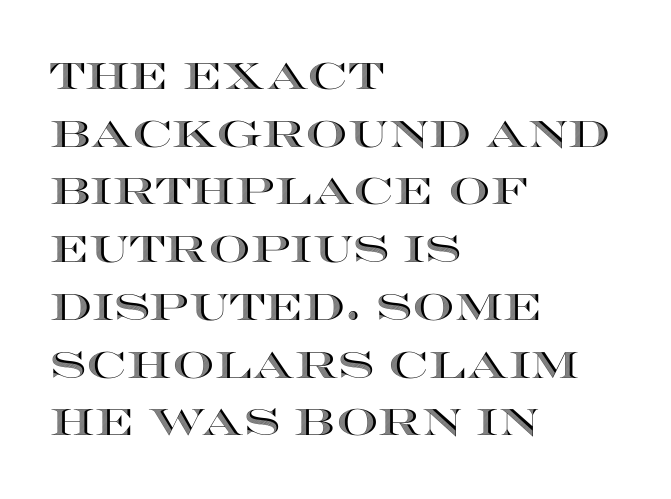
{"italic": "no", "width": "wide", "x_height": "large", "monospaced": "no", "underline": "no", "align": "left", "line_spacing": "normal", "line_spacing_ratio": 1.56, "letter_spacing": "normal", "letter_spacing_em": 0.0, "glyph_px": 37}
